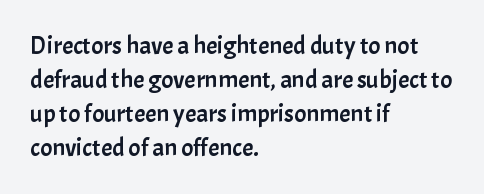
The image shows 25 px text type, upright; set left-aligned, normal line spacing (1.36x), normal letter spacing, not underlined.
